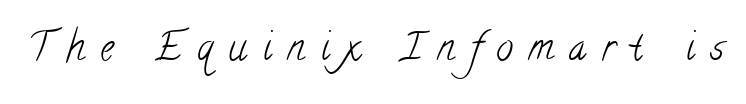
{"serif": "yes", "bold": "no", "weight": "light", "width": "condensed", "stroke_contrast": "low", "x_height": "small", "monospaced": "no", "underline": "no", "letter_spacing": "wide", "letter_spacing_em": 0.41, "glyph_px": 38}
